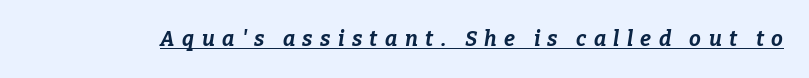
{"italic": "yes", "lean": "right", "slant_degrees": 9, "bold": "yes", "underline": "yes", "letter_spacing": "wide", "letter_spacing_em": 0.35, "glyph_px": 21}
